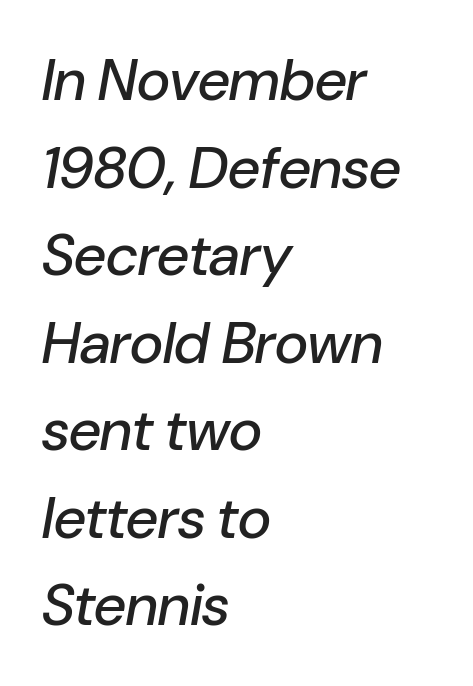
Q: Is the text italic (slanted)? A: Yes, it leans right by about 10 degrees.
Q: Is the text underlined? A: No.
Q: How is the paragraph aligned? A: Left-aligned.
Q: Is the spacing between letters normal or unusually wide? A: Normal.
Q: Is the spacing between lines tight, normal or loose? A: Normal.
Q: Width (condensed, normal, or wide)? A: Normal.
Q: Stroke contrast? A: Low.
Q: x-height? A: Medium.
Q: Monospaced? A: No.
